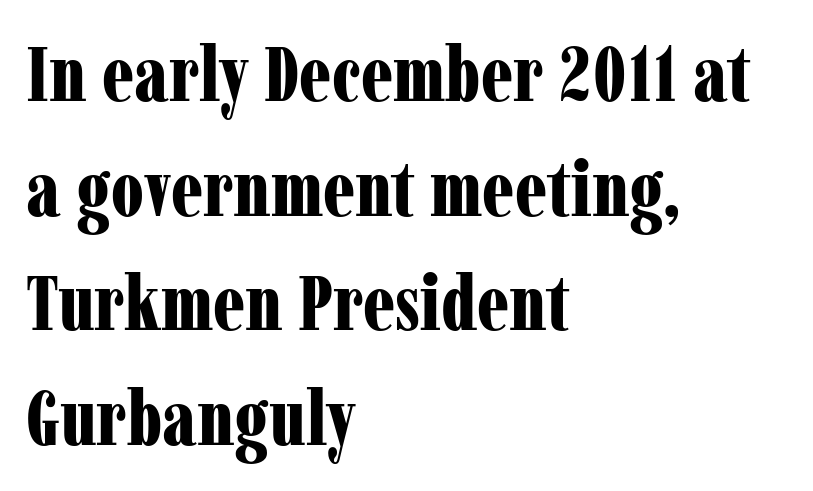
Q: Is the text bold? A: Yes.
Q: Is the text italic (slanted)? A: No, it is upright.
Q: Is the typeface a serif or a sans-serif typeface? A: Serif.
Q: Is the text underlined? A: No.
Q: How is the paragraph aligned? A: Left-aligned.
Q: Is the spacing between letters normal or unusually wide? A: Normal.
Q: Is the spacing between lines tight, normal or loose? A: Normal.
Q: Width (condensed, normal, or wide)? A: Condensed.
Q: Stroke contrast? A: Low.
Q: x-height? A: Medium.
Q: Monospaced? A: No.
